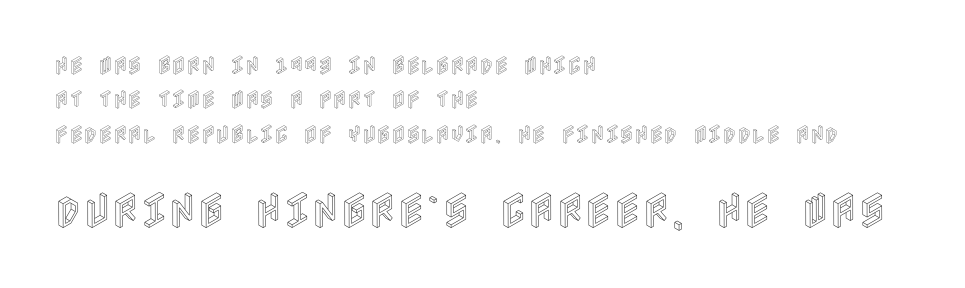
The image shows 39 px condensed type, upright; set left-aligned, line spacing 1.72x, normal letter spacing, not underlined; the second (bottom) block is 1.95x larger; a large x-height.
